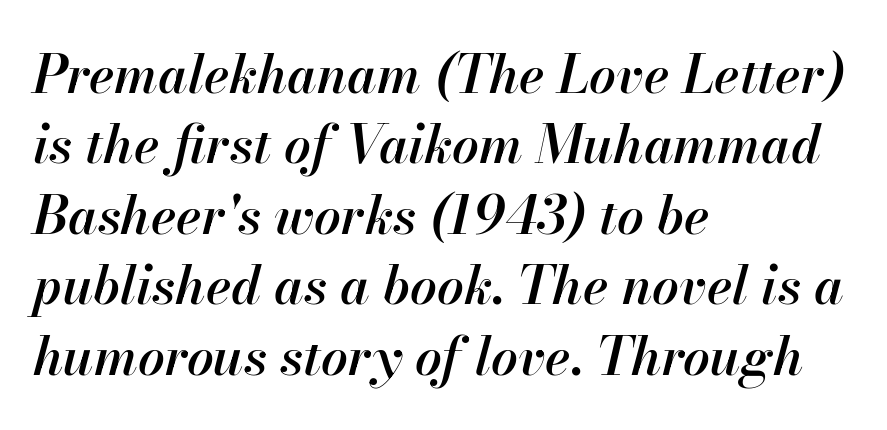
Q: Is the text bold? A: Semi-bold.
Q: Is the text italic (slanted)? A: Yes, it leans right by about 13 degrees.
Q: Is the text underlined? A: No.
Q: How is the paragraph aligned? A: Left-aligned.
Q: Is the spacing between letters normal or unusually wide? A: Normal.
Q: Is the spacing between lines tight, normal or loose? A: Normal.
Q: Width (condensed, normal, or wide)? A: Normal.
Q: Stroke contrast? A: High.
Q: x-height? A: Small.
Q: Monospaced? A: No.
